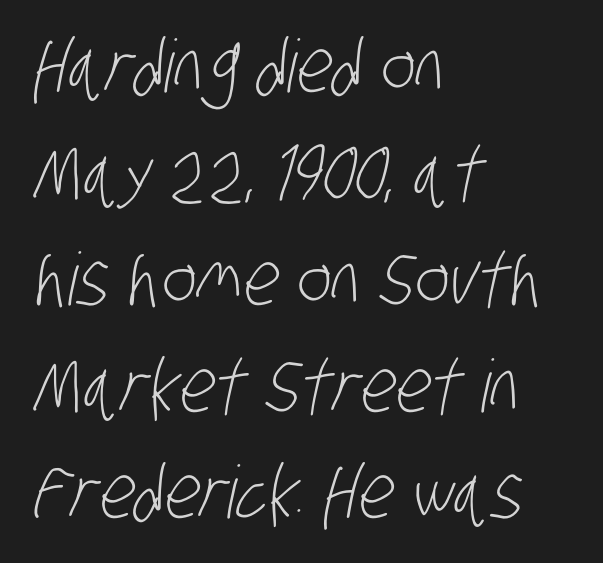
Q: Is the text bold? A: No.
Q: Is the typeface a serif or a sans-serif typeface? A: Sans-serif.
Q: Is the text underlined? A: No.
Q: How is the paragraph aligned? A: Left-aligned.
Q: Is the spacing between letters normal or unusually wide? A: Normal.
Q: Is the spacing between lines tight, normal or loose? A: Normal.
Q: Width (condensed, normal, or wide)? A: Condensed.
Q: Stroke contrast? A: Low.
Q: x-height? A: Large.
Q: Monospaced? A: No.
